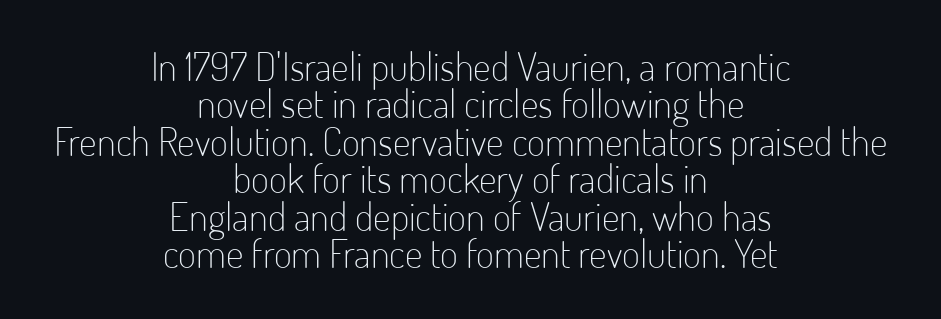
The image shows 39 px light, condensed sans-serif type, upright; set centered, tight line spacing (0.96x), normal letter spacing, not underlined; low stroke contrast and a small x-height.
